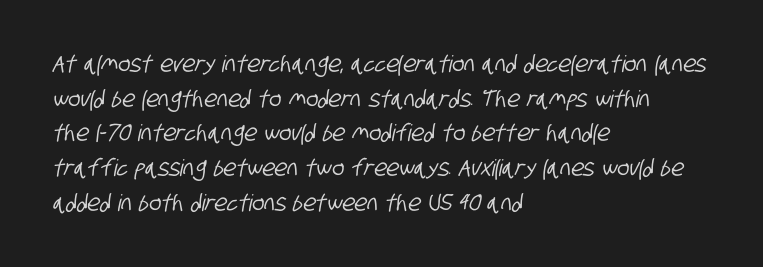
Q: Is the text underlined? A: No.
Q: How is the paragraph aligned? A: Left-aligned.
Q: Is the spacing between letters normal or unusually wide? A: Normal.
Q: Is the spacing between lines tight, normal or loose? A: Normal.
